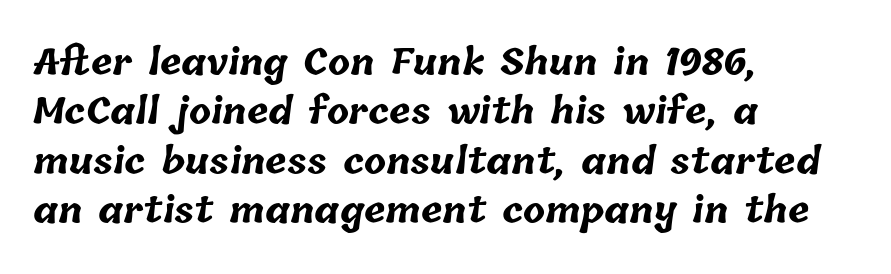
Q: Is the text bold? A: Yes.
Q: Is the text underlined? A: No.
Q: How is the paragraph aligned? A: Left-aligned.
Q: Is the spacing between letters normal or unusually wide? A: Normal.
Q: Is the spacing between lines tight, normal or loose? A: Normal.
Q: Width (condensed, normal, or wide)? A: Normal.
Q: Stroke contrast? A: Low.
Q: x-height? A: Medium.
Q: Monospaced? A: No.
